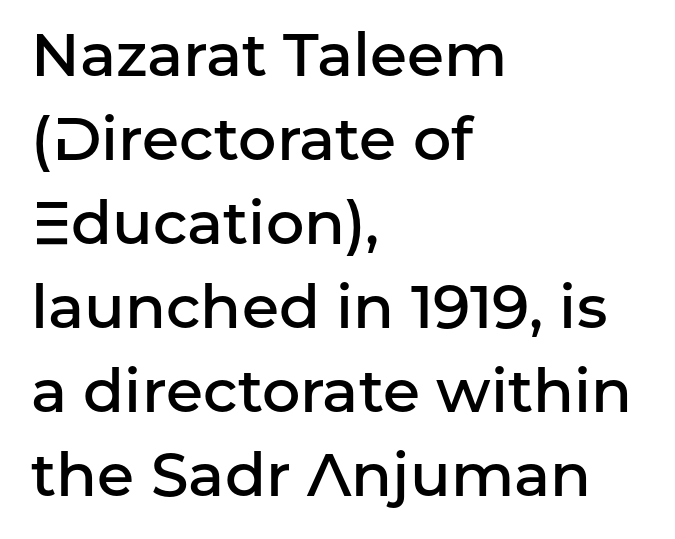
{"serif": "no", "italic": "no", "bold": "semi", "weight": "semibold", "width": "normal", "stroke_contrast": "low", "x_height": "medium", "monospaced": "no", "underline": "no", "align": "left", "line_spacing": "normal", "line_spacing_ratio": 1.4, "letter_spacing": "normal", "letter_spacing_em": 0.0, "glyph_px": 60}
